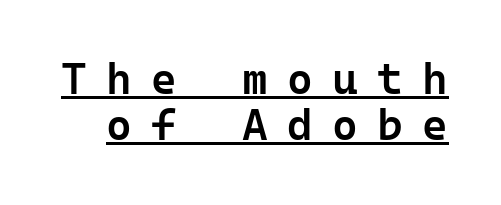
{"serif": "no", "italic": "no", "bold": "semi", "weight": "semibold", "width": "normal", "stroke_contrast": "low", "x_height": "medium", "underline": "yes", "line_spacing": "tight", "line_spacing_ratio": 1.05, "letter_spacing": "wide", "letter_spacing_em": 0.44, "glyph_px": 44}
